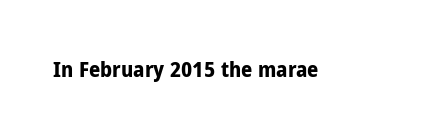
Q: Is the text bold? A: Yes.
Q: Is the text italic (slanted)? A: No, it is upright.
Q: Is the text underlined? A: No.
Q: Is the spacing between letters normal or unusually wide? A: Normal.
